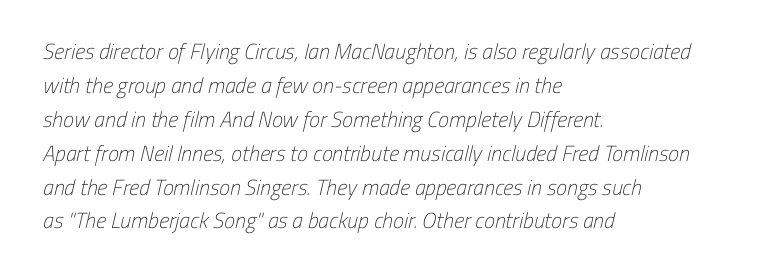
The font sits on the lighter half of the weight spectrum, regular included. Default kerning and tracking; the words read as compact shapes. The vertical gap from one line to the next is medium. Caption: multi-line text, flush left, ragged right. The glyphs are unaccompanied by any horizontal stroke below them.
